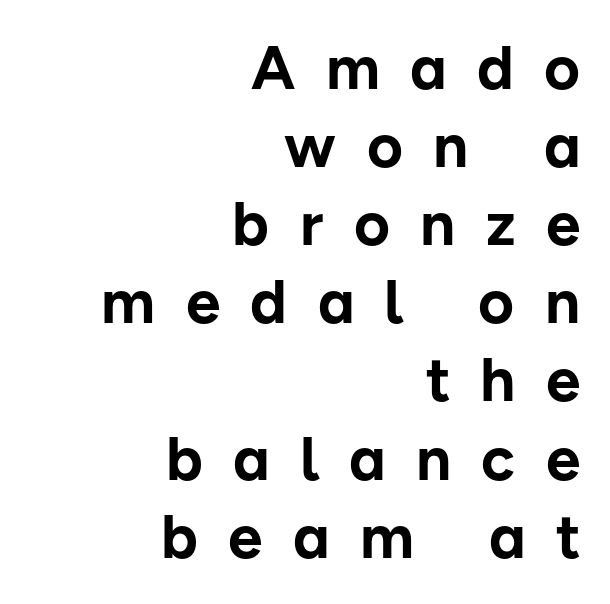
{"serif": "no", "italic": "no", "bold": "yes", "weight": "bold", "width": "normal", "stroke_contrast": "low", "x_height": "medium", "monospaced": "no", "underline": "no", "align": "right", "line_spacing": "normal", "line_spacing_ratio": 1.26, "letter_spacing": "wide", "letter_spacing_em": 0.49, "glyph_px": 62}
